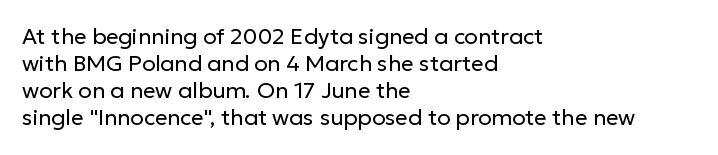
Beneath every word, the page is bare. The lettering holds an erect, upright posture throughout. Caption: face not bold, strokes unweighted. The gaps between neighbouring characters are ordinary and unremarkable.
